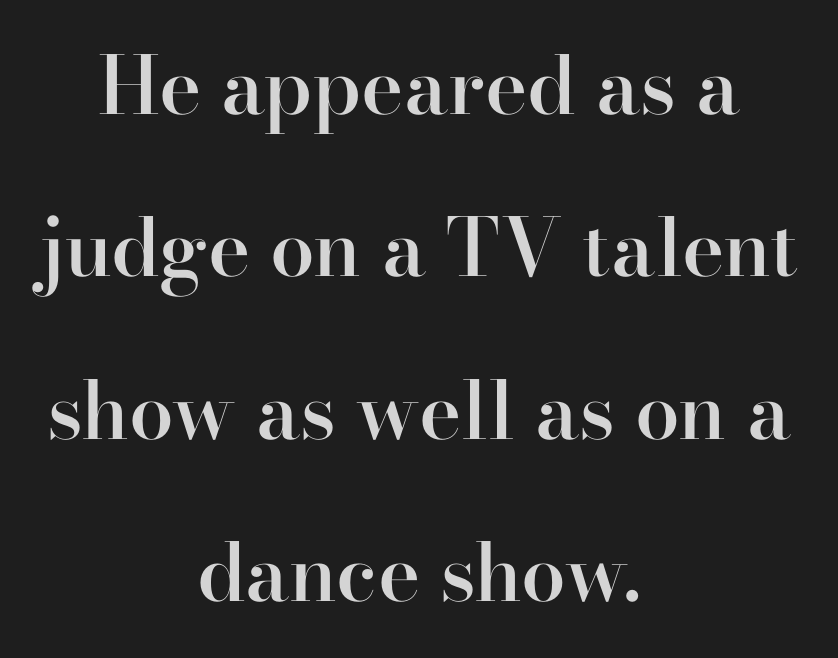
Q: Is the text bold? A: Semi-bold.
Q: Is the text italic (slanted)? A: No, it is upright.
Q: Is the typeface a serif or a sans-serif typeface? A: Serif.
Q: Is the text underlined? A: No.
Q: How is the paragraph aligned? A: Centered.
Q: Is the spacing between letters normal or unusually wide? A: Normal.
Q: Is the spacing between lines tight, normal or loose? A: Loose.
Q: Width (condensed, normal, or wide)? A: Normal.
Q: Stroke contrast? A: High.
Q: x-height? A: Small.
Q: Monospaced? A: No.
